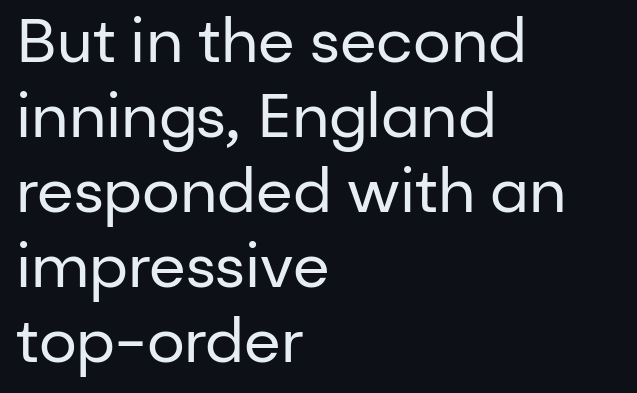
Q: Is the text bold? A: No.
Q: Is the text italic (slanted)? A: No, it is upright.
Q: Is the typeface a serif or a sans-serif typeface? A: Sans-serif.
Q: Is the text underlined? A: No.
Q: How is the paragraph aligned? A: Left-aligned.
Q: Is the spacing between letters normal or unusually wide? A: Normal.
Q: Is the spacing between lines tight, normal or loose? A: Normal.
Q: Width (condensed, normal, or wide)? A: Normal.
Q: Stroke contrast? A: Low.
Q: x-height? A: Medium.
Q: Monospaced? A: No.
